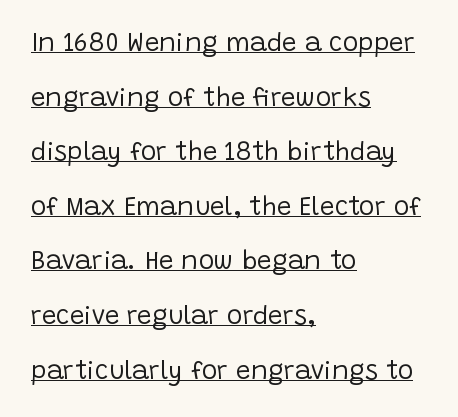
The letterforms sit shoulder to shoulder at normal distance. Underline: present. These lines are set flush left with a ragged right edge. Posture: vertical. The letterforms sit at book weight or below. Does the leading feel generous? Absolutely, it's lavish.
